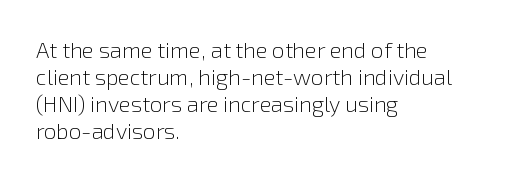
Honestly, the letter spacing is just normal — you wouldn't notice it. A student would call this left alignment; a typographer would say flush left, rag right. The font sits on the lighter half of the weight spectrum, regular included. Just letters on the line, the space beneath them empty.
